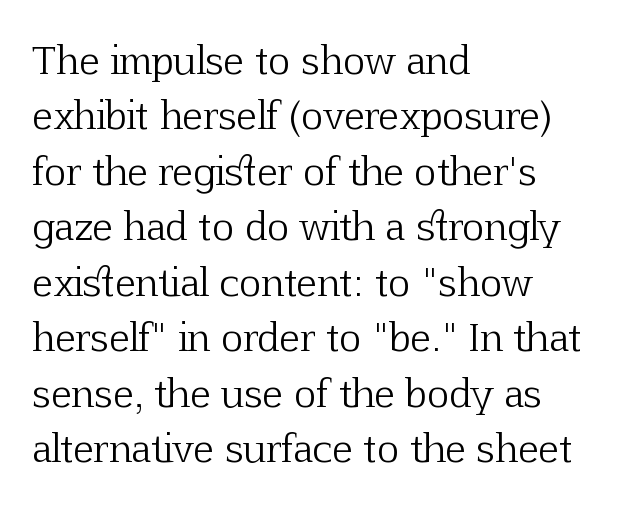
Q: Is the text bold? A: No.
Q: Is the text italic (slanted)? A: No, it is upright.
Q: Is the typeface a serif or a sans-serif typeface? A: Serif.
Q: Is the text underlined? A: No.
Q: How is the paragraph aligned? A: Left-aligned.
Q: Is the spacing between letters normal or unusually wide? A: Normal.
Q: Is the spacing between lines tight, normal or loose? A: Normal.
Q: Width (condensed, normal, or wide)? A: Normal.
Q: Stroke contrast? A: Low.
Q: x-height? A: Medium.
Q: Monospaced? A: No.
